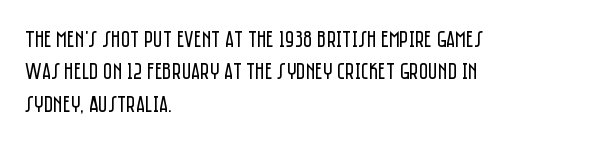
Q: Is the text bold? A: No.
Q: Is the text italic (slanted)? A: No, it is upright.
Q: Is the text underlined? A: No.
Q: How is the paragraph aligned? A: Left-aligned.
Q: Is the spacing between letters normal or unusually wide? A: Normal.
Q: Is the spacing between lines tight, normal or loose? A: Normal.
